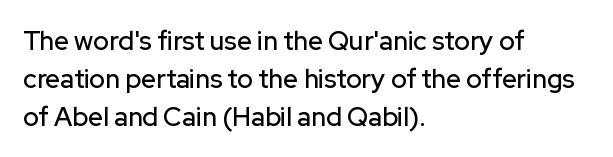
{"italic": "no", "underline": "no", "align": "left", "line_spacing": "normal", "line_spacing_ratio": 1.46, "letter_spacing": "normal", "letter_spacing_em": 0.0, "glyph_px": 26}
